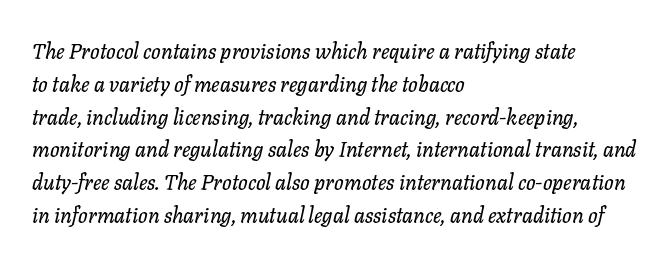
{"italic": "yes", "lean": "right", "slant_degrees": 11, "underline": "no", "align": "left", "line_spacing": "normal", "line_spacing_ratio": 1.56, "letter_spacing": "normal", "letter_spacing_em": 0.0, "glyph_px": 21}
